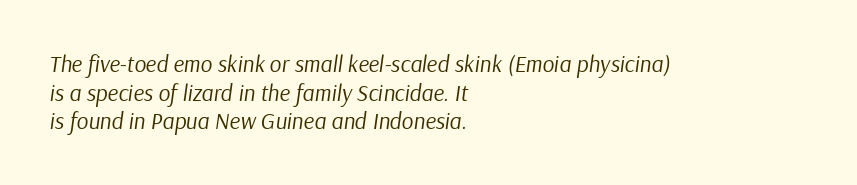
Q: Is the text bold? A: No.
Q: Is the text italic (slanted)? A: Yes, it leans right by about 9 degrees.
Q: Is the text underlined? A: No.
Q: How is the paragraph aligned? A: Left-aligned.
Q: Is the spacing between letters normal or unusually wide? A: Normal.
